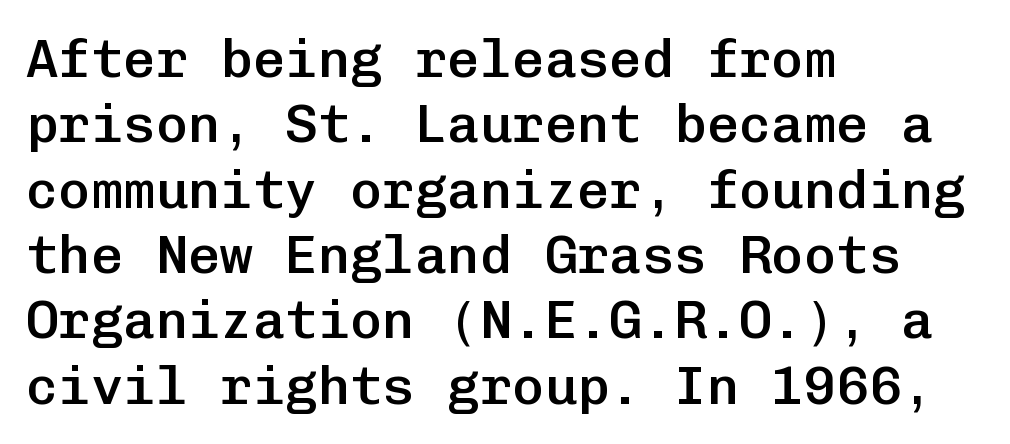
Designer's note — italics off, roman on. Letter spacing: default. Descenders hang freely into open space. Stroke terminals: plain, sans-serif. A somewhat darkened texture: the type is semibold rather than bold. The compositor pushed each line to the left boundary.
